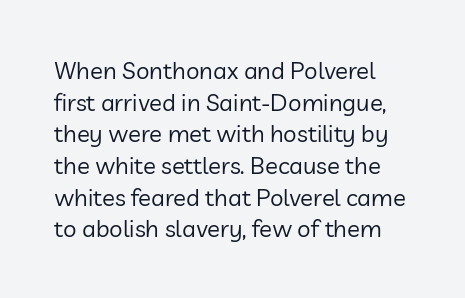
The passage shown stacks its lines at a standard gap. Type without underlining. Students, note that the glyphs here touch the page at normal intervals. Ascenders rise straight up at ninety degrees. The strokes carry an ordinary text weight at most.
